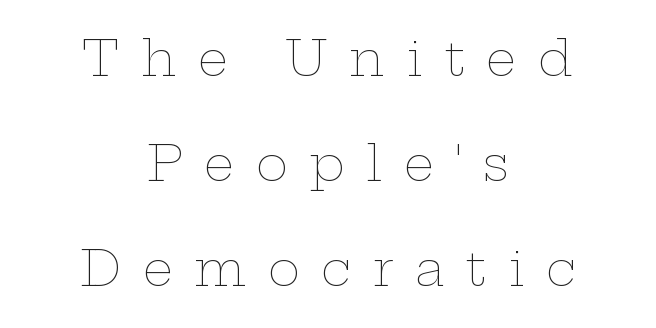
The image shows 48 px thin, wide type, upright; set centered, loose line spacing (2.19x), unusually wide letter spacing (+0.45 em), not underlined; low stroke contrast and a medium x-height.
